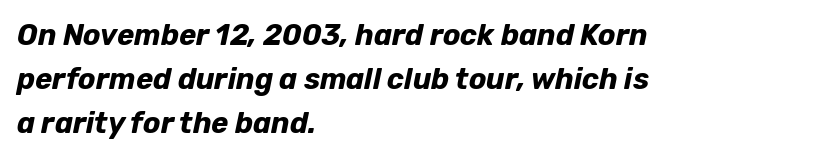
The image shows 29 px bold type, italic (leaning right); set left-aligned, normal line spacing (1.52x), normal letter spacing, not underlined; low stroke contrast and a medium x-height.
